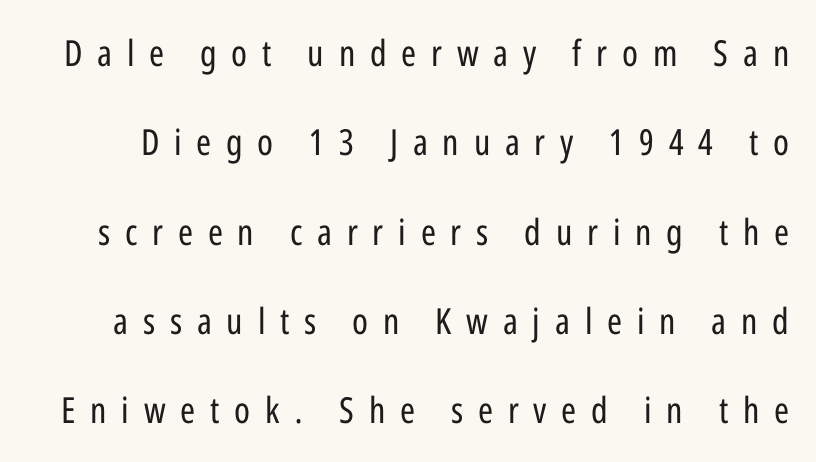
Q: Is the text bold? A: No.
Q: Is the text italic (slanted)? A: No, it is upright.
Q: Is the typeface a serif or a sans-serif typeface? A: Sans-serif.
Q: Is the text underlined? A: No.
Q: Is the spacing between letters normal or unusually wide? A: Unusually wide.
Q: Is the spacing between lines tight, normal or loose? A: Loose.
Q: Width (condensed, normal, or wide)? A: Condensed.
Q: Stroke contrast? A: Low.
Q: x-height? A: Medium.
Q: Monospaced? A: No.
